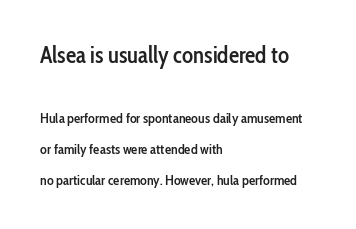
{"italic": "no", "bold": "semi", "underline": "no", "align": "left", "line_spacing": "loose", "line_spacing_ratio": 2.2, "letter_spacing": "normal", "letter_spacing_em": 0.0, "larger_block": "first", "size_ratio": 1.64, "glyph_px": 23}
